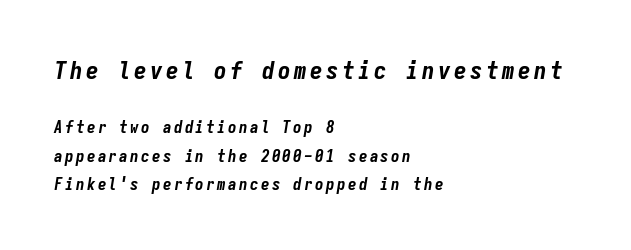
Q: Is the text bold? A: Yes.
Q: Is the text italic (slanted)? A: Yes, it leans right by about 9 degrees.
Q: Is the text underlined? A: No.
Q: How is the paragraph aligned? A: Left-aligned.
Q: Is the spacing between lines tight, normal or loose? A: Normal.
Q: Which block of text is set in a larger size, the first (top) or the second (bottom)? A: The first (top) one.
